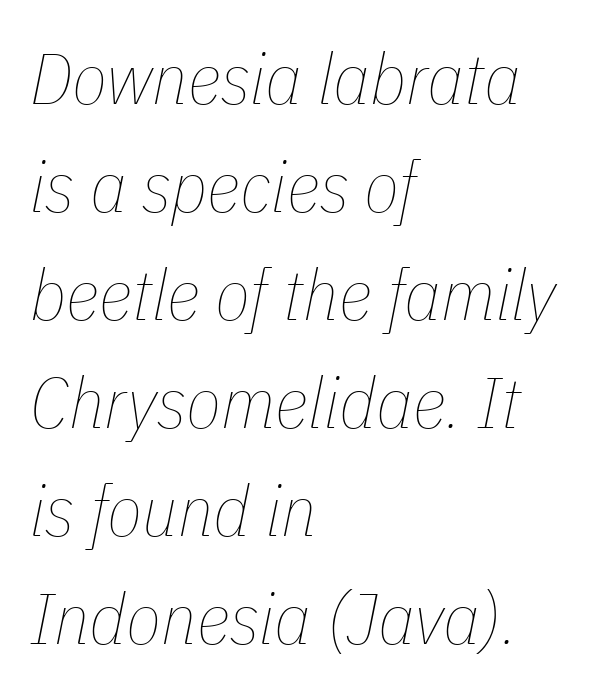
{"italic": "yes", "lean": "right", "slant_degrees": 11, "bold": "no", "weight": "thin", "width": "condensed", "stroke_contrast": "low", "x_height": "medium", "monospaced": "no", "underline": "no", "align": "left", "line_spacing": "normal", "line_spacing_ratio": 1.5, "letter_spacing": "normal", "letter_spacing_em": 0.0, "glyph_px": 72}
